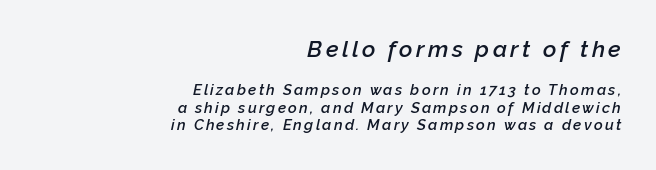
Q: Is the text bold? A: Semi-bold.
Q: Is the text italic (slanted)? A: Yes, it leans right by about 12 degrees.
Q: Is the text underlined? A: No.
Q: How is the paragraph aligned? A: Right-aligned.
Q: Which block of text is set in a larger size, the first (top) or the second (bottom)? A: The first (top) one.
